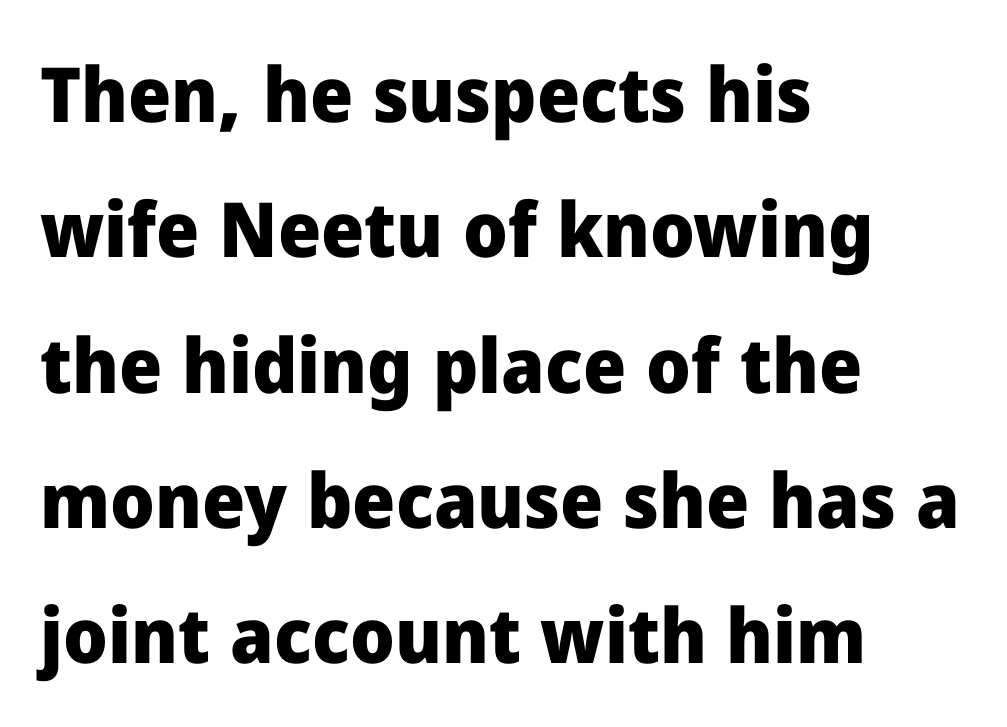
The image shows 76 px heavy sans-serif type, upright; set left-aligned, line spacing 1.78x, normal letter spacing, not underlined; low stroke contrast and a medium x-height.
